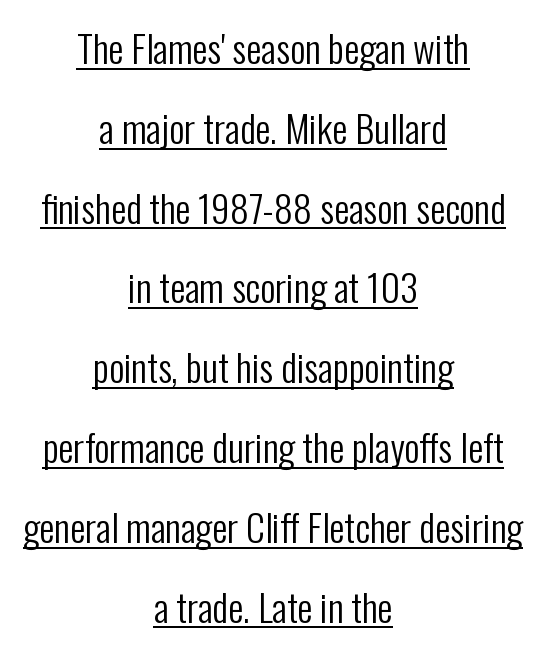
{"serif": "no", "italic": "no", "bold": "no", "weight": "regular", "width": "condensed", "stroke_contrast": "low", "x_height": "medium", "monospaced": "no", "underline": "yes", "align": "center", "line_spacing": "loose", "line_spacing_ratio": 2.1, "letter_spacing": "normal", "letter_spacing_em": 0.0, "glyph_px": 38}
